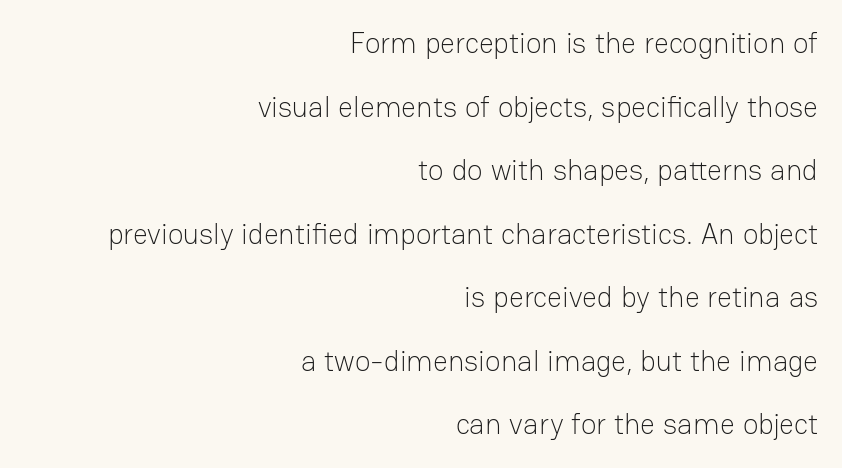
Q: Is the text bold? A: No.
Q: Is the text italic (slanted)? A: No, it is upright.
Q: Is the typeface a serif or a sans-serif typeface? A: Sans-serif.
Q: Is the text underlined? A: No.
Q: How is the paragraph aligned? A: Right-aligned.
Q: Is the spacing between letters normal or unusually wide? A: Normal.
Q: Is the spacing between lines tight, normal or loose? A: Loose.
Q: Width (condensed, normal, or wide)? A: Normal.
Q: Stroke contrast? A: Low.
Q: x-height? A: Medium.
Q: Monospaced? A: No.
